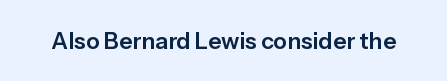
The image shows 23 px text type, upright; set normal letter spacing, not underlined.
